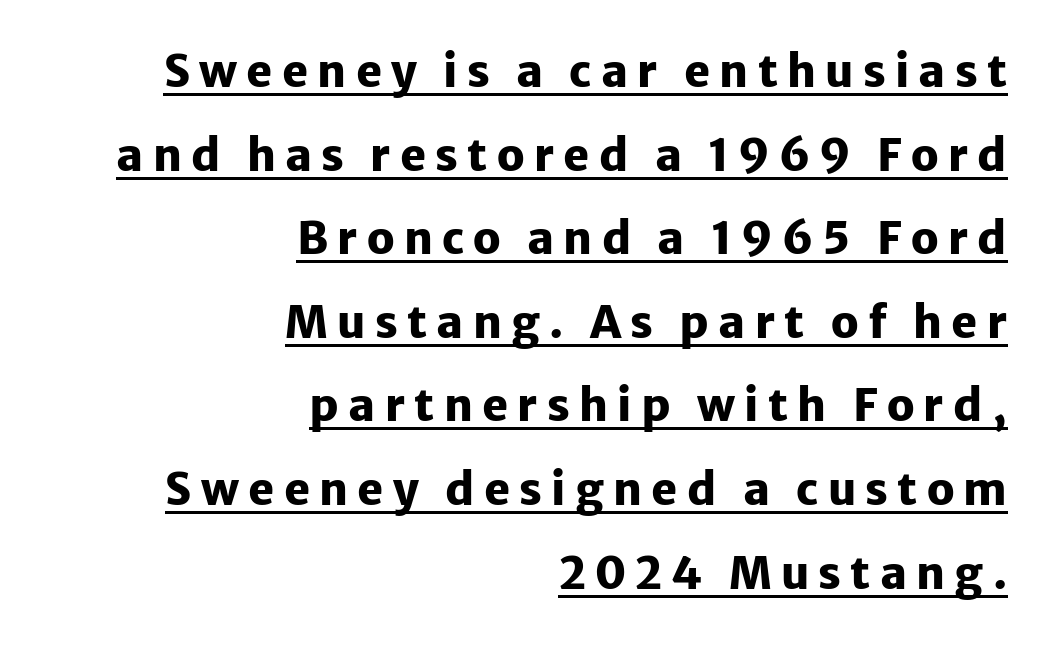
A student would call this right alignment; a typographer would say flush right, rag left. Regarding serifs, this sample does without them. In terms of letterspacing, this is a distinctly airy, spread setting. Every letter is thick-stroked: bold, no question. Vertical strokes here are truly vertical.
